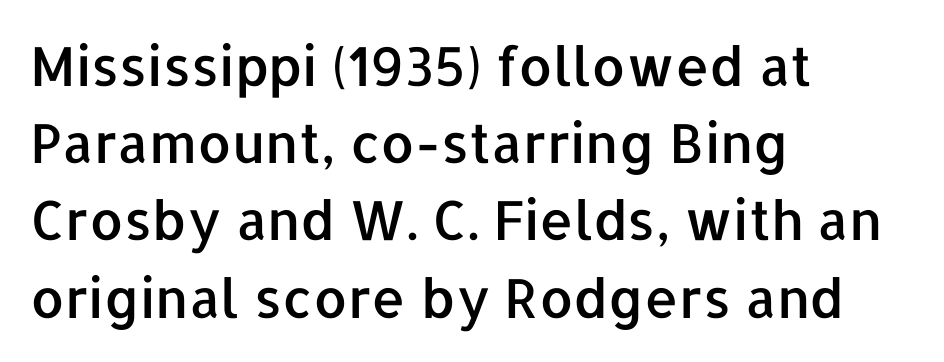
Stroke terminals: plain, sans-serif. Rendered with straight, roman letterforms. The passage shown is typed in a proportional face where columns would drift. Evenly set lines give the paragraph a standard silhouette. Caption: standard tracking, unaltered.
